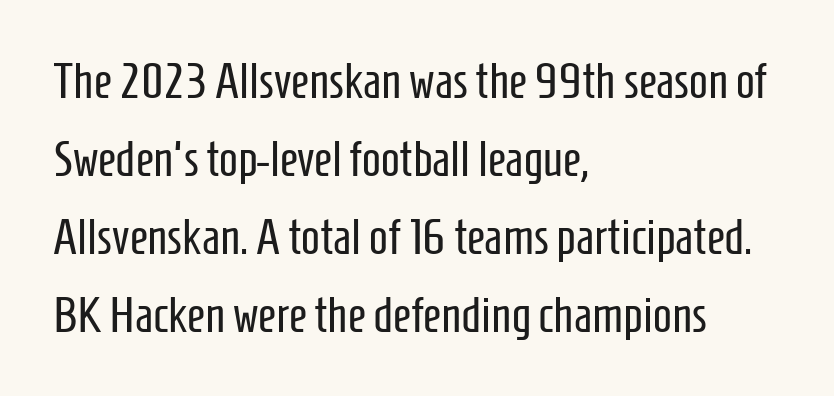
{"serif": "no", "italic": "no", "bold": "no", "weight": "regular", "width": "condensed", "stroke_contrast": "low", "x_height": "medium", "monospaced": "no", "underline": "no", "align": "left", "line_spacing": "normal", "line_spacing_ratio": 1.56, "letter_spacing": "normal", "letter_spacing_em": 0.0, "glyph_px": 50}
